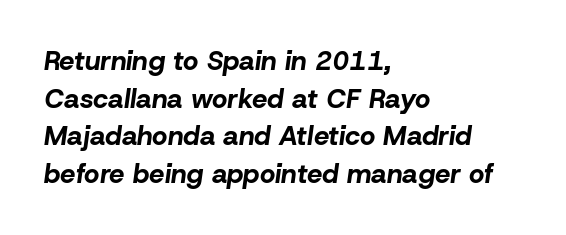
The image shows 27 px bold type, italic (leaning right); set left-aligned, normal line spacing (1.39x), normal letter spacing, not underlined.
